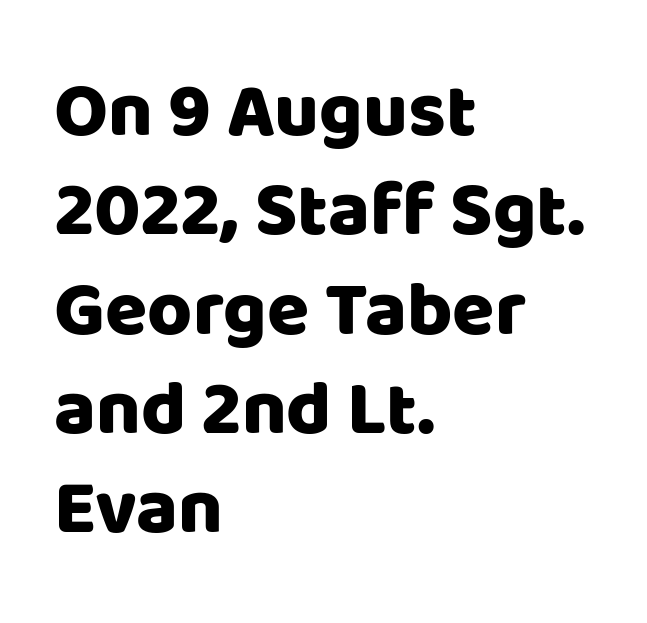
In terms of leading, this rendering sits right in the middle. Observe the ordinary spacing: letters are neighbours, not strangers. Classification — sans serif. The text block is weighted toward the left margin, trailing off unevenly rightward.
